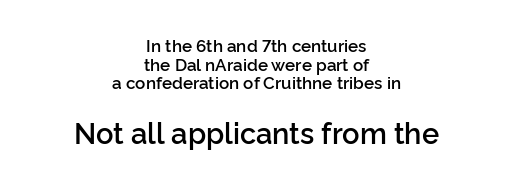
{"serif": "no", "italic": "no", "bold": "semi", "weight": "semibold", "width": "normal", "stroke_contrast": "low", "x_height": "medium", "monospaced": "no", "underline": "no", "align": "center", "line_spacing": "tight", "line_spacing_ratio": 1.1, "letter_spacing": "normal", "letter_spacing_em": 0.0, "larger_block": "second", "size_ratio": 1.71, "glyph_px": 29}
